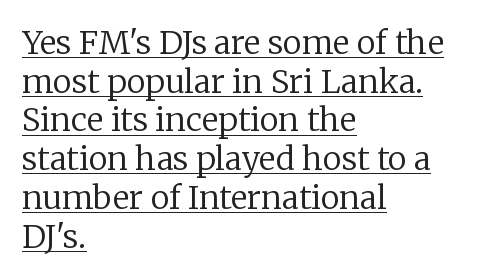
Q: Is the text bold? A: No.
Q: Is the text italic (slanted)? A: No, it is upright.
Q: Is the typeface a serif or a sans-serif typeface? A: Serif.
Q: Is the text underlined? A: Yes.
Q: How is the paragraph aligned? A: Left-aligned.
Q: Is the spacing between letters normal or unusually wide? A: Normal.
Q: Width (condensed, normal, or wide)? A: Normal.
Q: Stroke contrast? A: Low.
Q: x-height? A: Medium.
Q: Monospaced? A: No.
